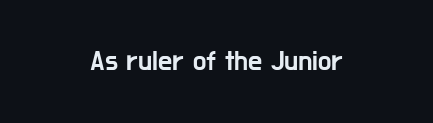
The image shows 28 px condensed sans-serif type, upright; set centered, normal letter spacing, not underlined; low stroke contrast and a medium x-height.
